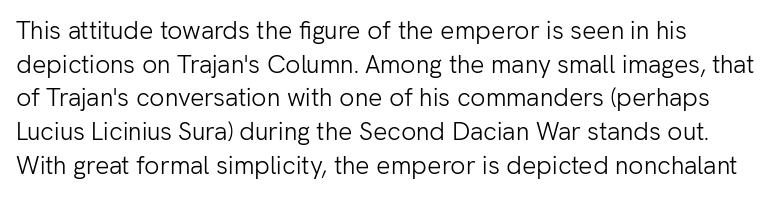
{"italic": "no", "bold": "no", "underline": "no", "line_spacing": "normal", "line_spacing_ratio": 1.35, "letter_spacing": "normal", "letter_spacing_em": 0.0, "glyph_px": 25}
